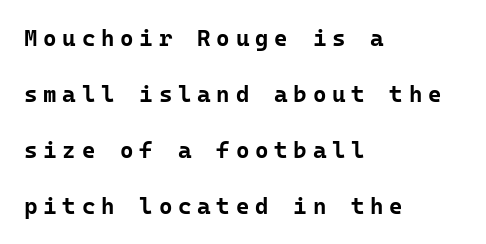
Successive baselines arrive slowly, with a big drop between each. Underline: absent. A typesetter would call this heavily tracked-out type. The font is running at its bold setting. Vertical strokes here are truly vertical.
